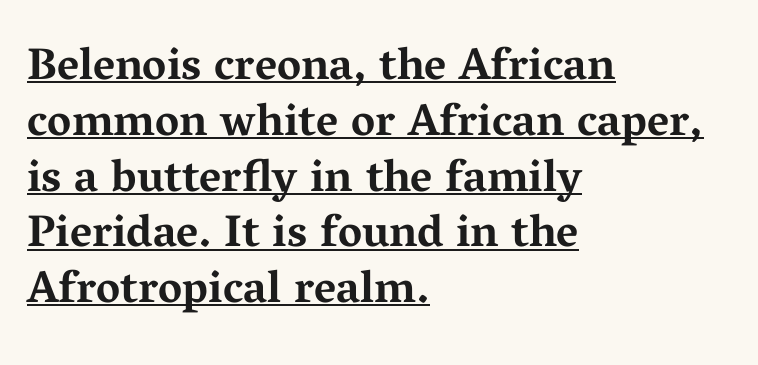
{"serif": "yes", "italic": "no", "bold": "yes", "weight": "bold", "width": "wide", "stroke_contrast": "medium", "x_height": "medium", "monospaced": "no", "underline": "yes", "align": "left", "line_spacing_ratio": 1.24, "letter_spacing": "normal", "letter_spacing_em": 0.0, "glyph_px": 45}
